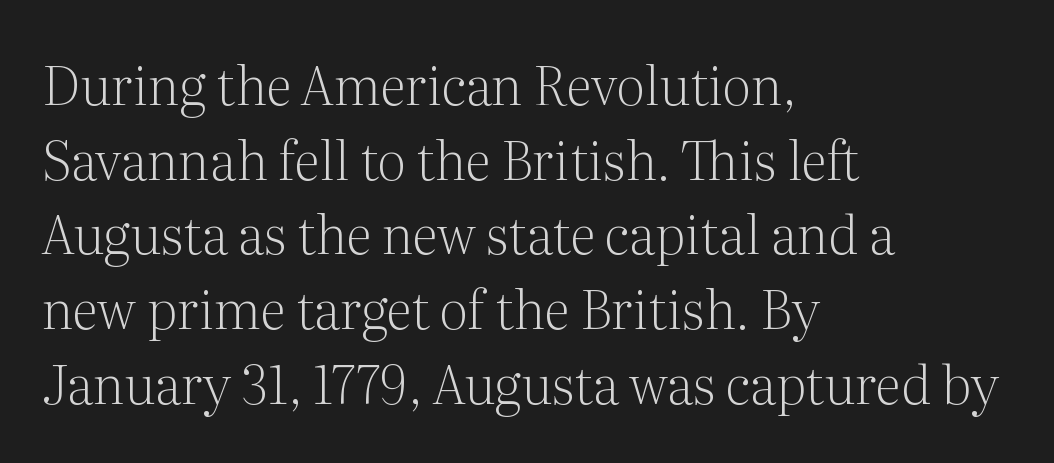
The image shows 53 px light serif type, upright; set left-aligned, normal line spacing (1.41x), normal letter spacing, not underlined; medium stroke contrast and a medium x-height.
